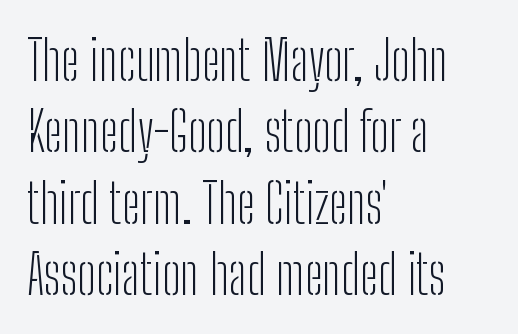
Q: Is the text bold? A: No.
Q: Is the text italic (slanted)? A: No, it is upright.
Q: Is the typeface a serif or a sans-serif typeface? A: Sans-serif.
Q: Is the text underlined? A: No.
Q: How is the paragraph aligned? A: Left-aligned.
Q: Is the spacing between letters normal or unusually wide? A: Normal.
Q: Is the spacing between lines tight, normal or loose? A: Normal.
Q: Width (condensed, normal, or wide)? A: Condensed.
Q: Stroke contrast? A: Low.
Q: x-height? A: Medium.
Q: Monospaced? A: No.
